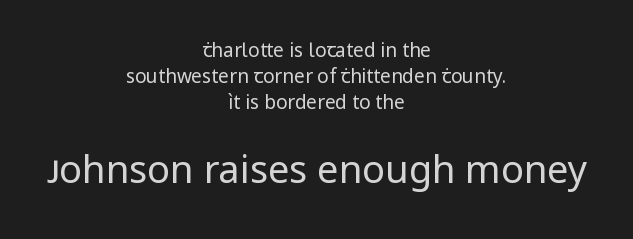
Q: Is the text bold? A: No.
Q: Is the text italic (slanted)? A: No, it is upright.
Q: Is the typeface a serif or a sans-serif typeface? A: Sans-serif.
Q: Is the text underlined? A: No.
Q: How is the paragraph aligned? A: Centered.
Q: Is the spacing between letters normal or unusually wide? A: Normal.
Q: Is the spacing between lines tight, normal or loose? A: Normal.
Q: Which block of text is set in a larger size, the first (top) or the second (bottom)? A: The second (bottom) one.
Q: Width (condensed, normal, or wide)? A: Normal.
Q: Stroke contrast? A: Low.
Q: x-height? A: Medium.
Q: Monospaced? A: No.
